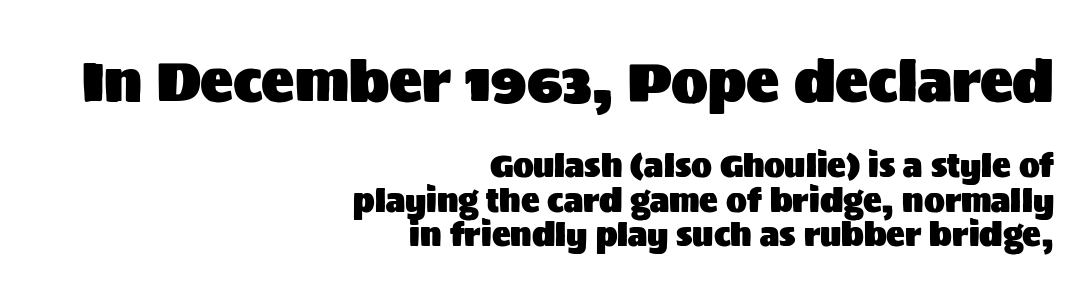
{"serif": "no", "italic": "no", "width": "normal", "stroke_contrast": "medium", "x_height": "large", "monospaced": "no", "underline": "no", "align": "right", "line_spacing": "tight", "line_spacing_ratio": 1.1, "letter_spacing": "normal", "letter_spacing_em": 0.0, "larger_block": "first", "size_ratio": 1.77, "glyph_px": 55}
